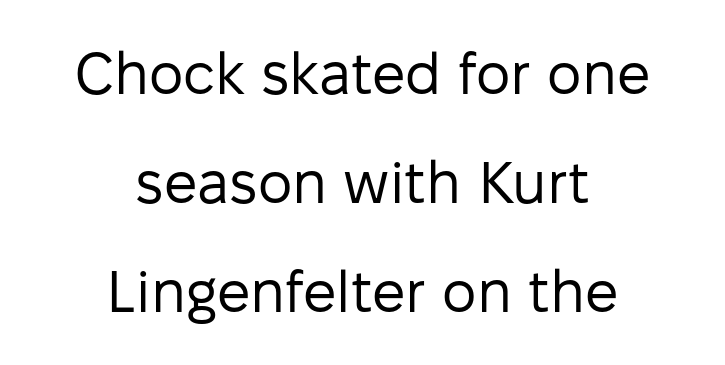
Glance below the letters and you will spot only blank space. The line texture is even and compact thanks to regular tracking. Stem width sits at or under what a default text font uses. The rag falls on both sides of this text block equally. Observe the absence of serifs on each vertical stroke in this sample. No italicization has been applied; the sample stays upright.
